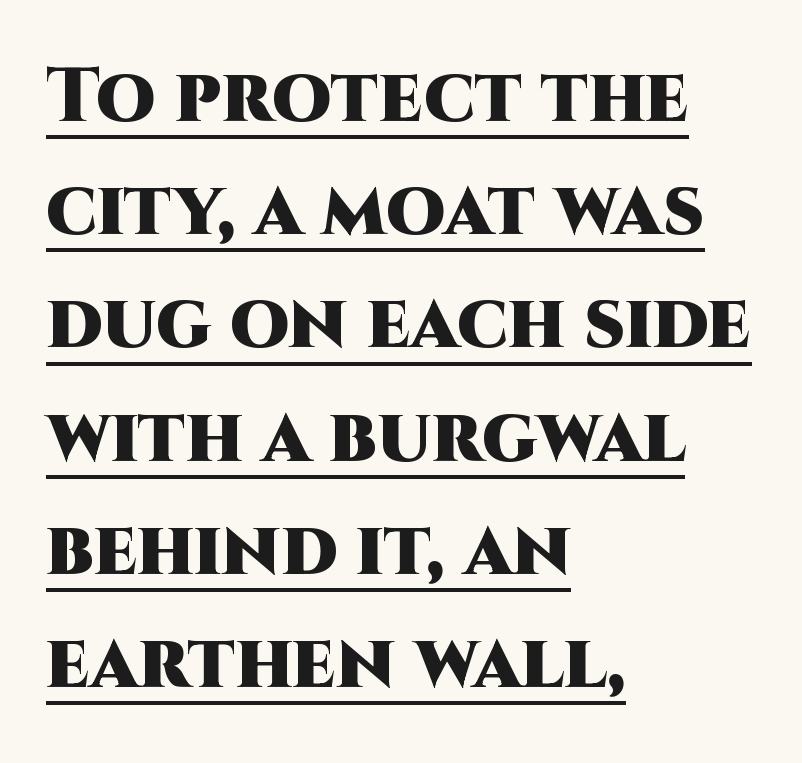
{"serif": "no", "italic": "no", "bold": "yes", "weight": "heavy", "width": "normal", "stroke_contrast": "high", "x_height": "large", "monospaced": "no", "underline": "yes", "align": "left", "line_spacing": "normal", "line_spacing_ratio": 1.49, "letter_spacing": "normal", "letter_spacing_em": 0.0, "glyph_px": 76}
